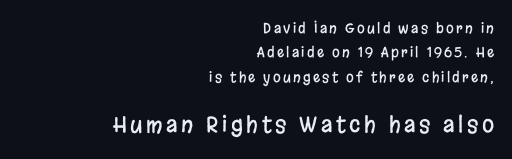
Any mark beneath the type? The region is blank. Character size in the trailing block exceeds that of the leading block. Leftover space on each line is placed entirely before the opening word. Vertical strokes here are truly vertical.
